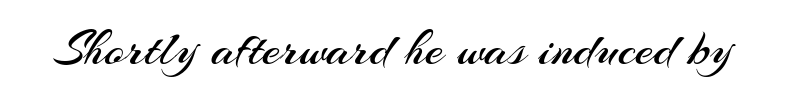
{"serif": "no", "bold": "no", "weight": "regular", "width": "normal", "stroke_contrast": "medium", "x_height": "small", "monospaced": "no", "underline": "no", "letter_spacing": "normal", "letter_spacing_em": 0.0, "glyph_px": 52}
